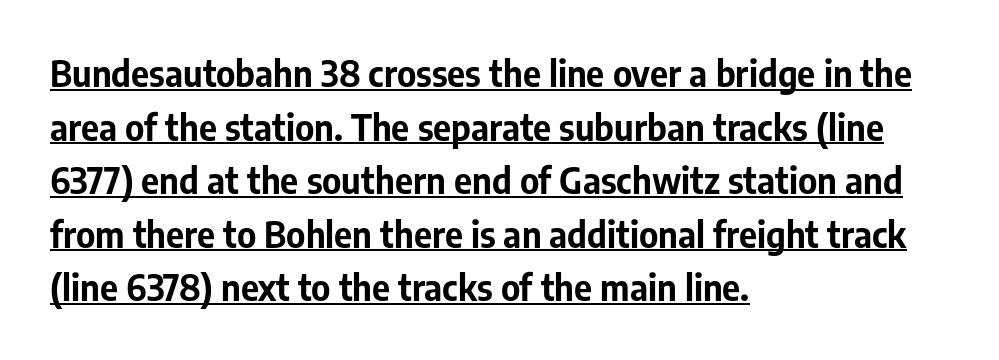
{"serif": "no", "italic": "no", "bold": "yes", "weight": "bold", "width": "normal", "stroke_contrast": "low", "x_height": "medium", "monospaced": "no", "underline": "yes", "align": "left", "line_spacing": "normal", "line_spacing_ratio": 1.53, "letter_spacing": "normal", "letter_spacing_em": 0.0, "glyph_px": 35}
